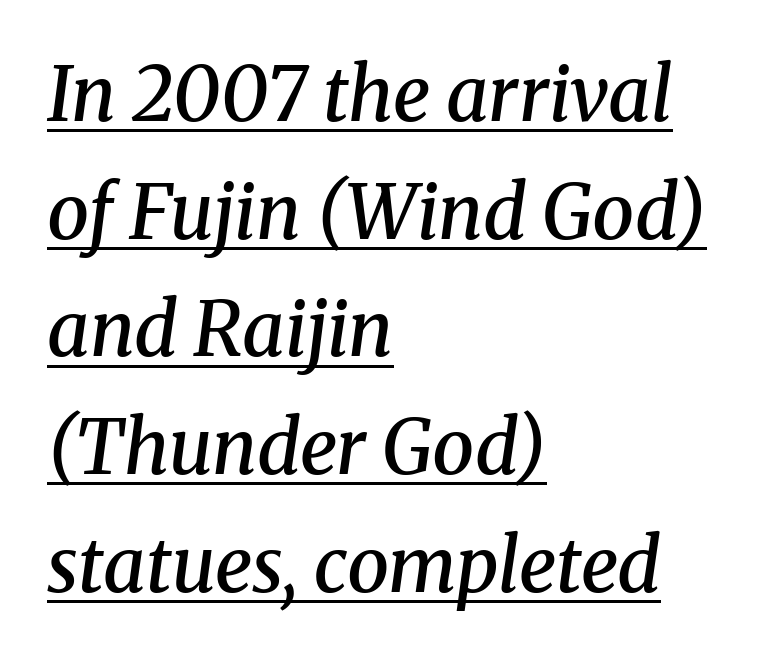
Q: Is the text bold? A: Semi-bold.
Q: Is the text italic (slanted)? A: Yes, it leans right by about 8 degrees.
Q: Is the typeface a serif or a sans-serif typeface? A: Serif.
Q: Is the text underlined? A: Yes.
Q: How is the paragraph aligned? A: Left-aligned.
Q: Is the spacing between letters normal or unusually wide? A: Normal.
Q: Is the spacing between lines tight, normal or loose? A: Normal.
Q: Width (condensed, normal, or wide)? A: Normal.
Q: Stroke contrast? A: Medium.
Q: x-height? A: Medium.
Q: Monospaced? A: No.
